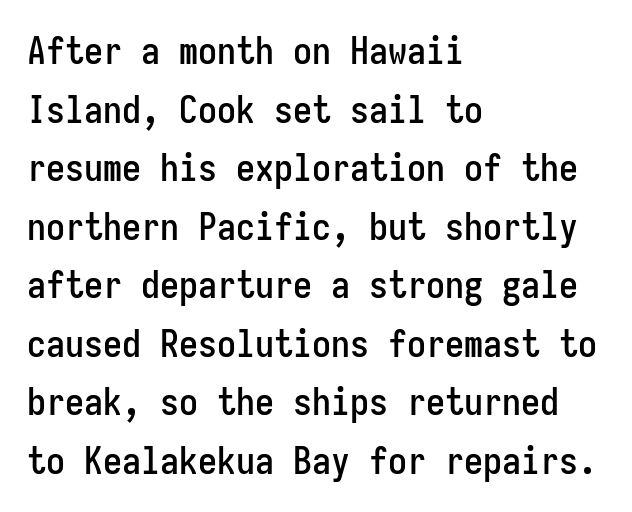
{"serif": "no", "italic": "no", "width": "condensed", "stroke_contrast": "low", "x_height": "medium", "monospaced": "yes", "underline": "no", "align": "left", "line_spacing": "normal", "line_spacing_ratio": 1.54, "letter_spacing": "normal", "letter_spacing_em": 0.0, "glyph_px": 38}
